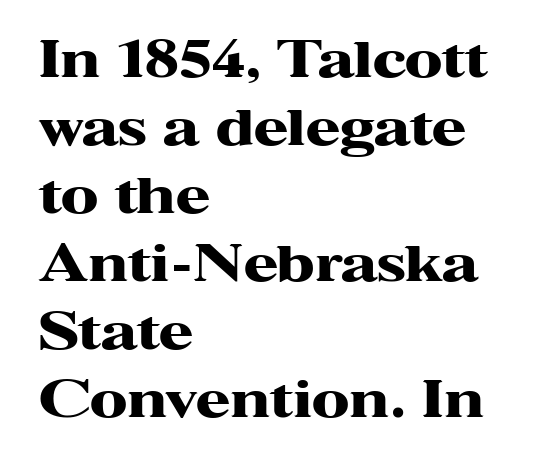
Q: Is the text bold? A: Yes.
Q: Is the text italic (slanted)? A: No, it is upright.
Q: Is the typeface a serif or a sans-serif typeface? A: Serif.
Q: Is the text underlined? A: No.
Q: How is the paragraph aligned? A: Left-aligned.
Q: Is the spacing between letters normal or unusually wide? A: Normal.
Q: Is the spacing between lines tight, normal or loose? A: Normal.
Q: Width (condensed, normal, or wide)? A: Wide.
Q: Stroke contrast? A: High.
Q: x-height? A: Medium.
Q: Monospaced? A: No.
